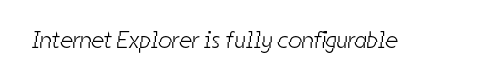
Rule under the text: the space is simply empty. What stands out about the letter spacing? Nothing — it is the standard amount. Think standard paragraph weight, or any step lighter than that.
